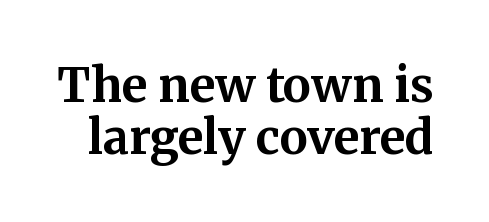
{"serif": "yes", "italic": "no", "bold": "yes", "weight": "bold", "width": "normal", "stroke_contrast": "medium", "x_height": "medium", "monospaced": "no", "underline": "no", "line_spacing": "tight", "line_spacing_ratio": 1.1, "letter_spacing": "normal", "letter_spacing_em": 0.0, "glyph_px": 47}
